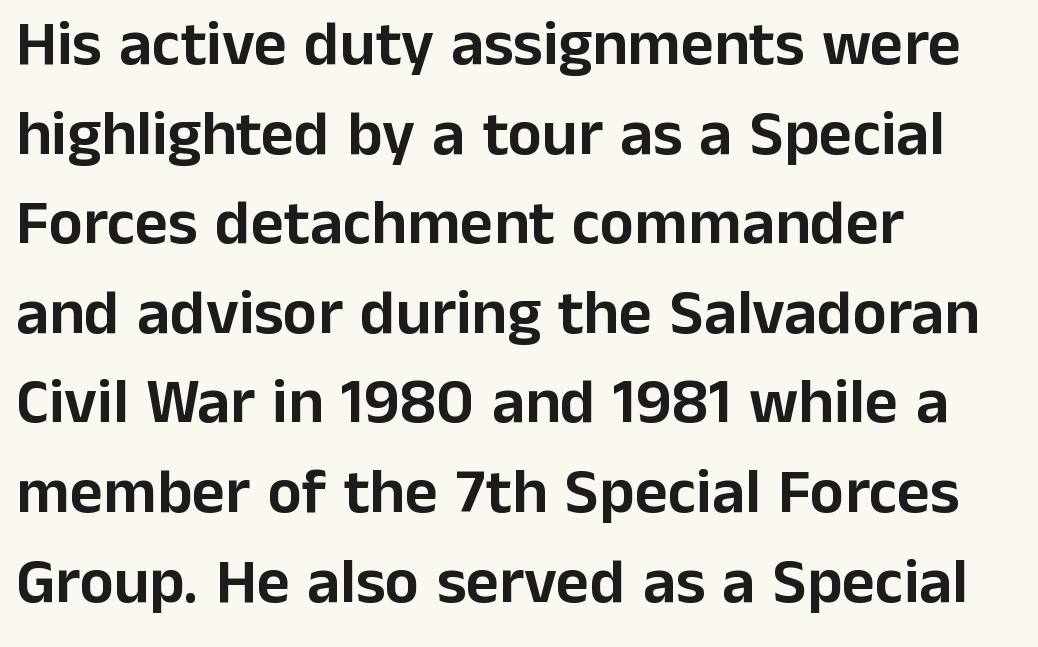
Reading down the column, the eye jumps a familiar distance to each next line. Is this a fixed-width face? No — the glyphs have proportional, varying widths. Quick note: not italic, upright. The string is rendered with underlining switched off. This rendering employs a face without finishing strokes, i.e., a sans-serif. The face used here is rendered with its standard letterfit.
